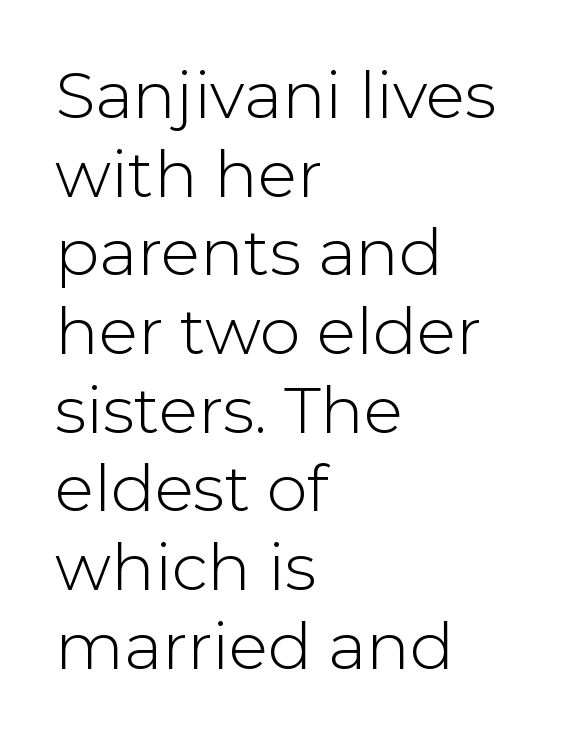
Q: Is the text bold? A: No.
Q: Is the text italic (slanted)? A: No, it is upright.
Q: Is the typeface a serif or a sans-serif typeface? A: Sans-serif.
Q: Is the text underlined? A: No.
Q: How is the paragraph aligned? A: Left-aligned.
Q: Is the spacing between letters normal or unusually wide? A: Normal.
Q: Width (condensed, normal, or wide)? A: Normal.
Q: Stroke contrast? A: Low.
Q: x-height? A: Medium.
Q: Monospaced? A: No.
